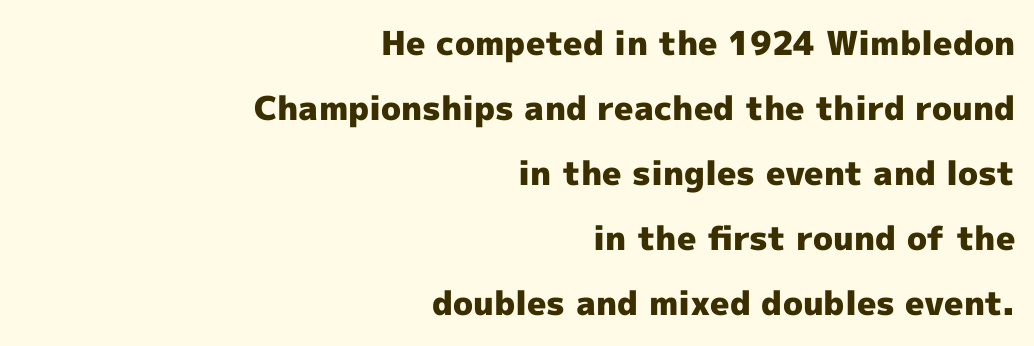
The image shows 33 px heavy sans-serif type, upright; set right-aligned, loose line spacing (1.97x), normal letter spacing, not underlined; a medium x-height.
